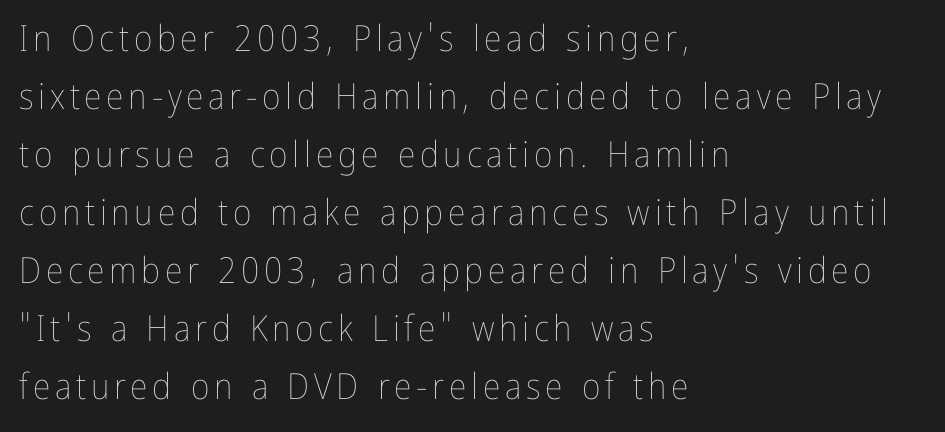
The strokes are not fattened; the text isn't bold. Do the characters align in a grid? No, the font is proportional. Line beginnings align vertically; line endings do not. Check the space under the baseline: it is left empty. This is roman type, the default non-slanted kind. The designer left line spacing at the default.
